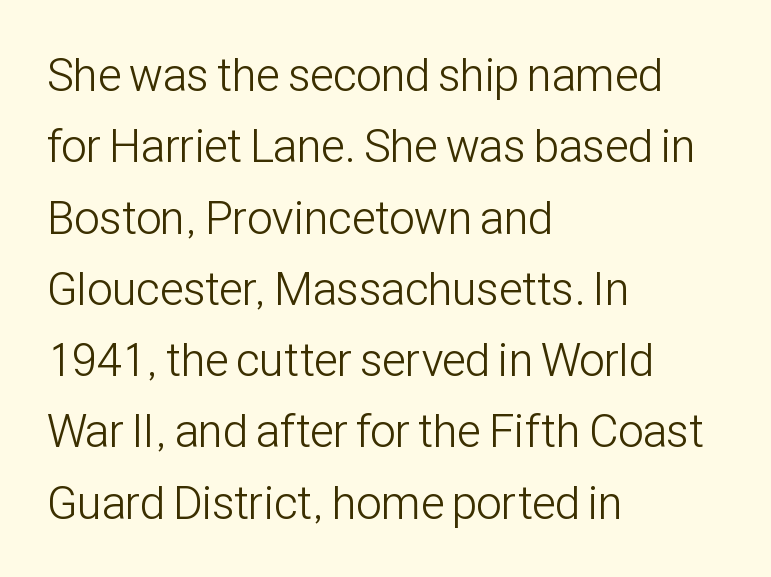
Q: Is the text bold? A: No.
Q: Is the text italic (slanted)? A: No, it is upright.
Q: Is the typeface a serif or a sans-serif typeface? A: Sans-serif.
Q: Is the text underlined? A: No.
Q: How is the paragraph aligned? A: Left-aligned.
Q: Is the spacing between letters normal or unusually wide? A: Normal.
Q: Is the spacing between lines tight, normal or loose? A: Normal.
Q: Width (condensed, normal, or wide)? A: Condensed.
Q: Stroke contrast? A: Low.
Q: x-height? A: Medium.
Q: Monospaced? A: No.
